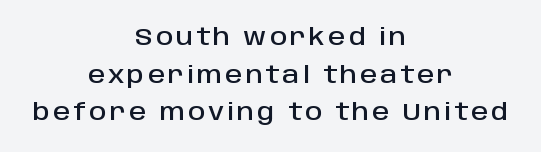
Q: Is the text italic (slanted)? A: No, it is upright.
Q: Is the text underlined? A: No.
Q: How is the paragraph aligned? A: Centered.
Q: Is the spacing between lines tight, normal or loose? A: Normal.
